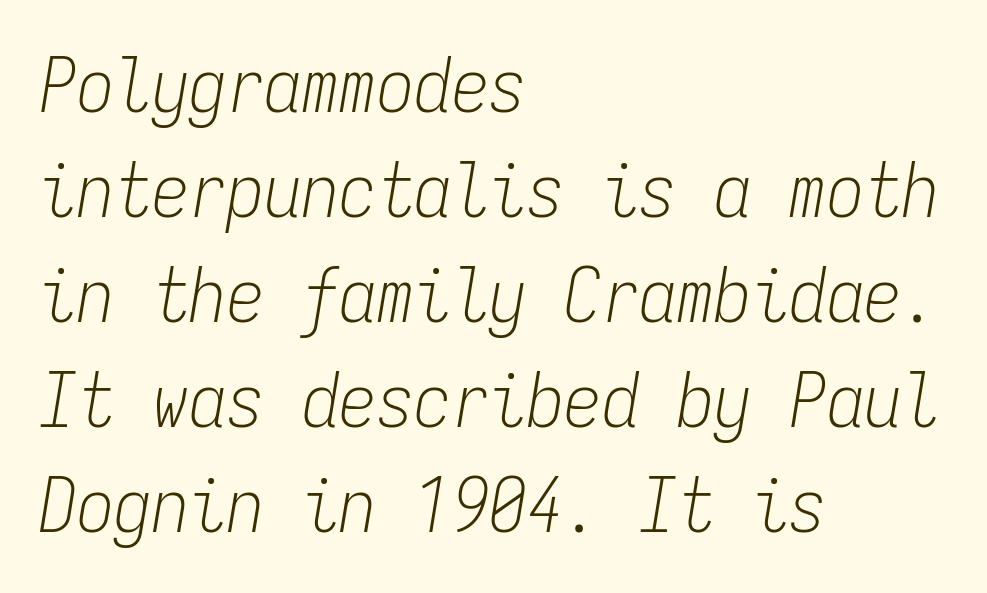
{"italic": "yes", "lean": "right", "slant_degrees": 9, "bold": "no", "weight": "light", "width": "condensed", "stroke_contrast": "low", "x_height": "medium", "monospaced": "yes", "underline": "no", "align": "left", "line_spacing": "normal", "line_spacing_ratio": 1.4, "letter_spacing": "normal", "letter_spacing_em": 0.0, "glyph_px": 75}
